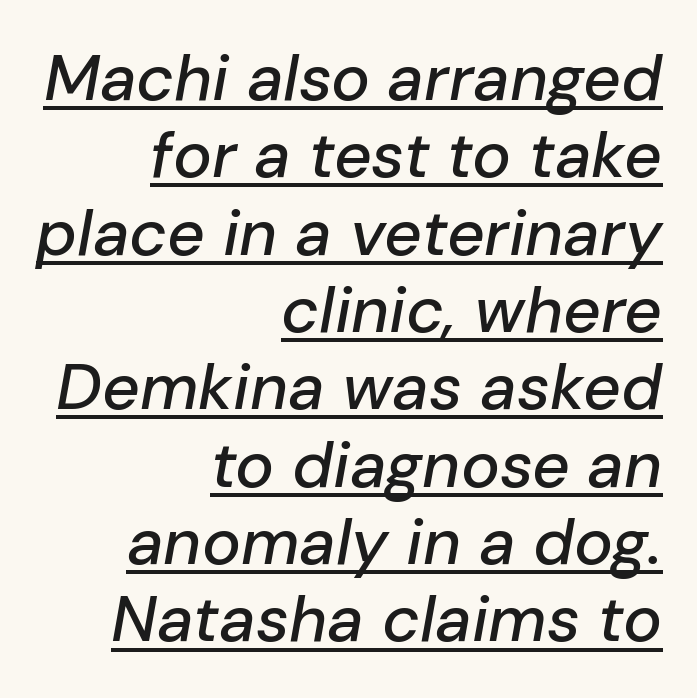
{"italic": "yes", "lean": "right", "slant_degrees": 10, "width": "normal", "stroke_contrast": "low", "x_height": "medium", "monospaced": "no", "underline": "yes", "align": "right", "line_spacing_ratio": 1.19, "letter_spacing": "normal", "letter_spacing_em": 0.0, "glyph_px": 65}
